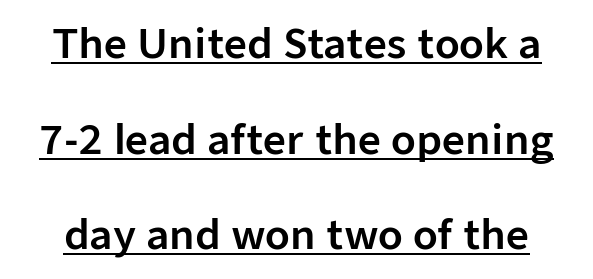
Spacing between characters is what you'd get straight out of the box. Font category for this specimen: sans-serif. This rendering features underlined lettering. If you measured baseline to baseline, you'd find a long distance.
